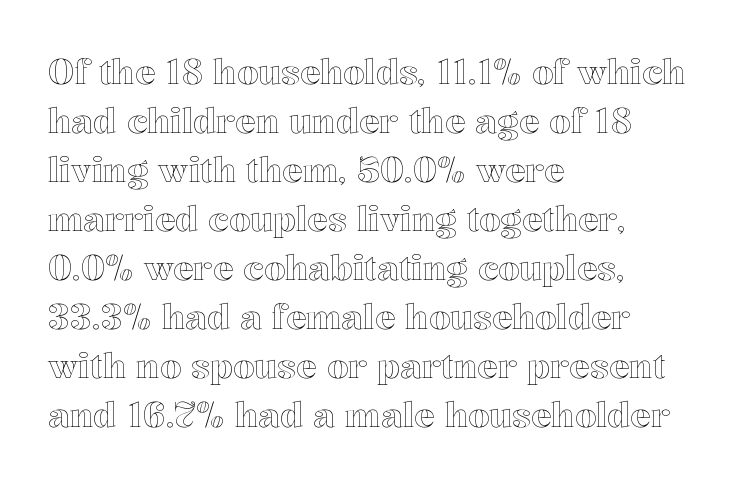
The image shows 34 px text type, upright; set left-aligned, normal line spacing (1.44x), normal letter spacing, not underlined; a medium x-height.
